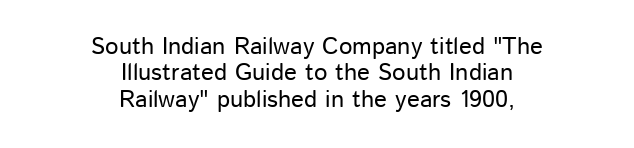
Q: Is the text italic (slanted)? A: No, it is upright.
Q: Is the text underlined? A: No.
Q: How is the paragraph aligned? A: Centered.
Q: Is the spacing between letters normal or unusually wide? A: Normal.
Q: Is the spacing between lines tight, normal or loose? A: Tight.
